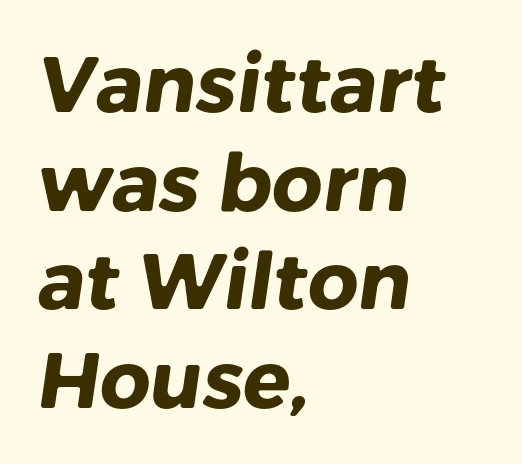
Its strokes are broad and dark, the hallmark of bold type. Does the leading feel generous? No, just average. Honestly, the letter spacing is just normal — you wouldn't notice it. This sample has the flowing, uneven cadence of proportional lettering.
